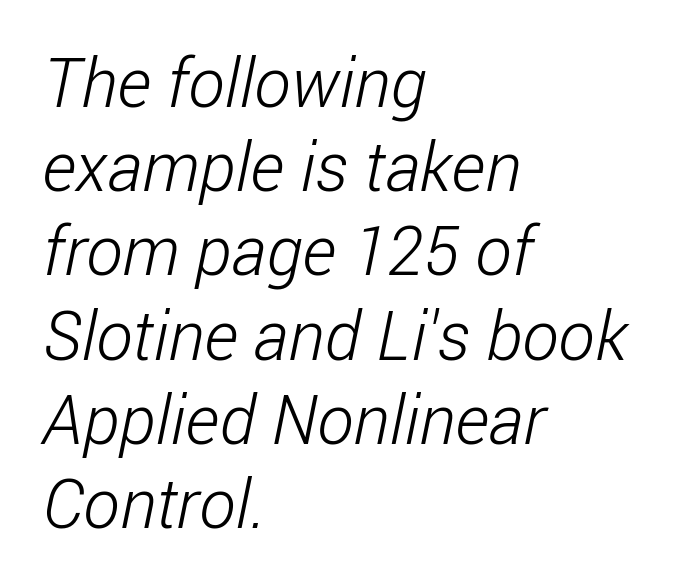
{"serif": "no", "bold": "no", "weight": "light", "width": "condensed", "stroke_contrast": "low", "x_height": "medium", "monospaced": "no", "underline": "no", "align": "left", "line_spacing_ratio": 1.22, "letter_spacing": "normal", "letter_spacing_em": 0.0, "glyph_px": 69}
